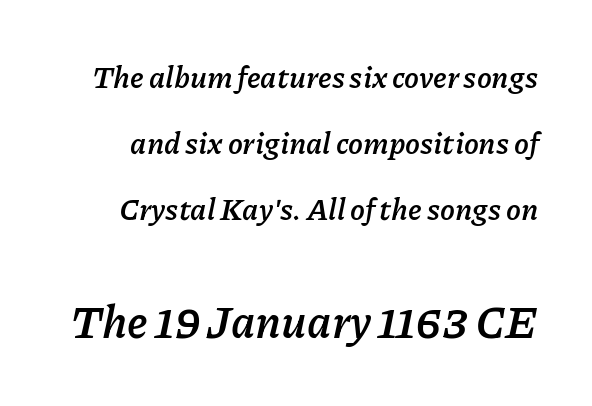
{"italic": "yes", "lean": "right", "slant_degrees": 11, "bold": "yes", "weight": "semibold", "width": "normal", "stroke_contrast": "low", "x_height": "medium", "monospaced": "no", "underline": "no", "line_spacing": "loose", "line_spacing_ratio": 2.2, "letter_spacing": "normal", "letter_spacing_em": 0.0, "larger_block": "second", "size_ratio": 1.5, "glyph_px": 45}
